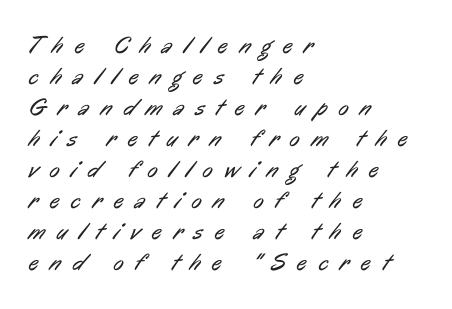
{"bold": "no", "underline": "no", "align": "left", "line_spacing": "normal", "line_spacing_ratio": 1.29, "letter_spacing": "wide", "letter_spacing_em": 0.49, "glyph_px": 24}
